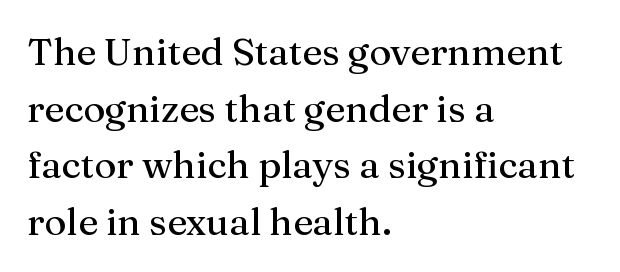
The image shows 38 px serif type, upright; set left-aligned, normal line spacing (1.49x), normal letter spacing, not underlined; medium stroke contrast and a medium x-height.
